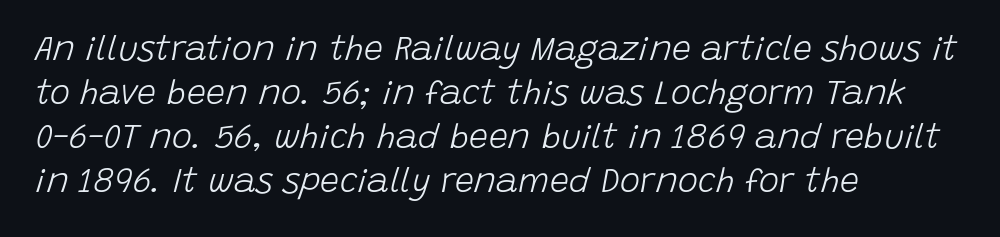
The image shows 34 px light type, italic (leaning right); set left-aligned, normal line spacing (1.29x), normal letter spacing, not underlined; low stroke contrast and a large x-height.
